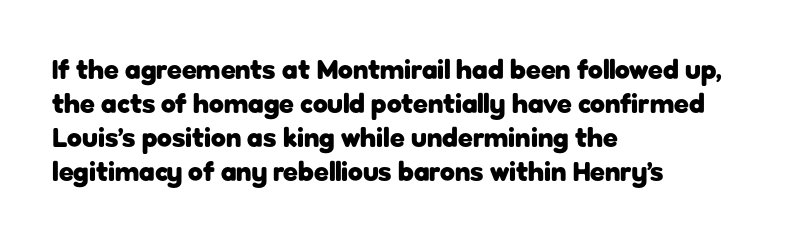
{"italic": "no", "bold": "yes", "underline": "no", "align": "left", "line_spacing": "normal", "line_spacing_ratio": 1.26, "letter_spacing": "normal", "letter_spacing_em": 0.0, "glyph_px": 27}
